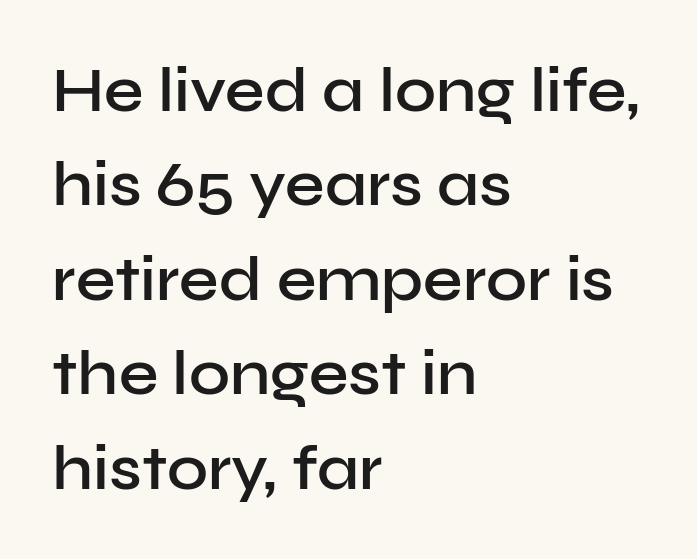
Q: Is the text bold? A: Semi-bold.
Q: Is the text italic (slanted)? A: No, it is upright.
Q: Is the typeface a serif or a sans-serif typeface? A: Sans-serif.
Q: Is the text underlined? A: No.
Q: How is the paragraph aligned? A: Left-aligned.
Q: Is the spacing between letters normal or unusually wide? A: Normal.
Q: Is the spacing between lines tight, normal or loose? A: Normal.
Q: Width (condensed, normal, or wide)? A: Normal.
Q: Stroke contrast? A: Low.
Q: x-height? A: Medium.
Q: Monospaced? A: No.
